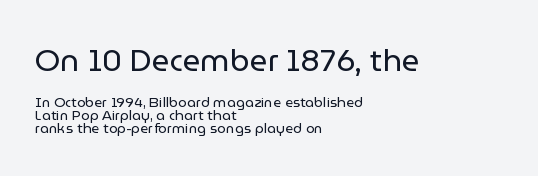
{"serif": "no", "italic": "no", "bold": "no", "weight": "regular", "width": "normal", "stroke_contrast": "low", "x_height": "medium", "monospaced": "no", "underline": "no", "align": "left", "line_spacing": "tight", "line_spacing_ratio": 0.96, "letter_spacing": "normal", "letter_spacing_em": 0.0, "larger_block": "first", "size_ratio": 2.21, "glyph_px": 31}
